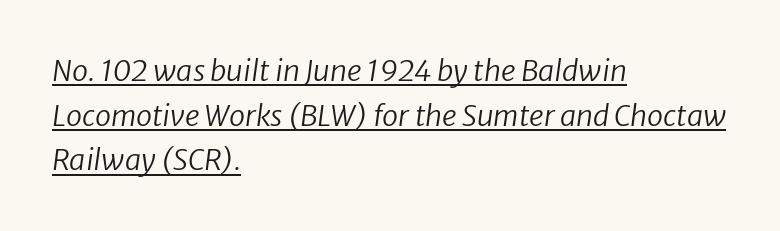
Summary of vertical rhythm: regular, with standard interline spacing. Does the lettering tilt? It does — this is italic. The face used here is rendered with its standard letterfit. Heft: none added — not bold.
